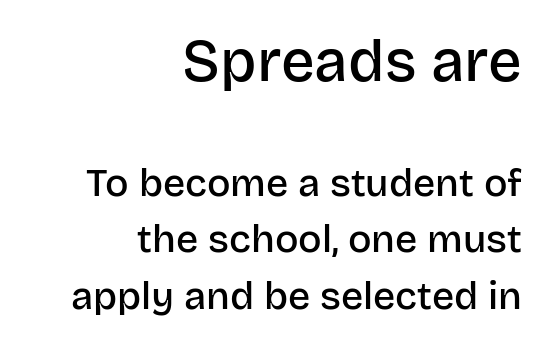
The image shows 59 px semibold sans-serif type, upright; set right-aligned, normal line spacing (1.45x), normal letter spacing, not underlined; the first (top) block is 1.51x larger; low stroke contrast and a large x-height.
